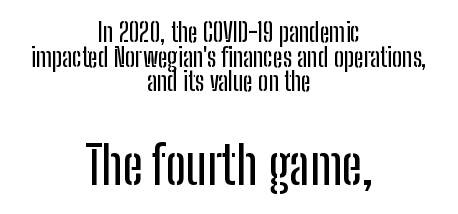
Q: Is the text italic (slanted)? A: No, it is upright.
Q: Is the typeface a serif or a sans-serif typeface? A: Sans-serif.
Q: Is the text underlined? A: No.
Q: How is the paragraph aligned? A: Centered.
Q: Is the spacing between letters normal or unusually wide? A: Normal.
Q: Is the spacing between lines tight, normal or loose? A: Tight.
Q: Which block of text is set in a larger size, the first (top) or the second (bottom)? A: The second (bottom) one.
Q: Width (condensed, normal, or wide)? A: Condensed.
Q: Stroke contrast? A: Low.
Q: x-height? A: Medium.
Q: Monospaced? A: No.
